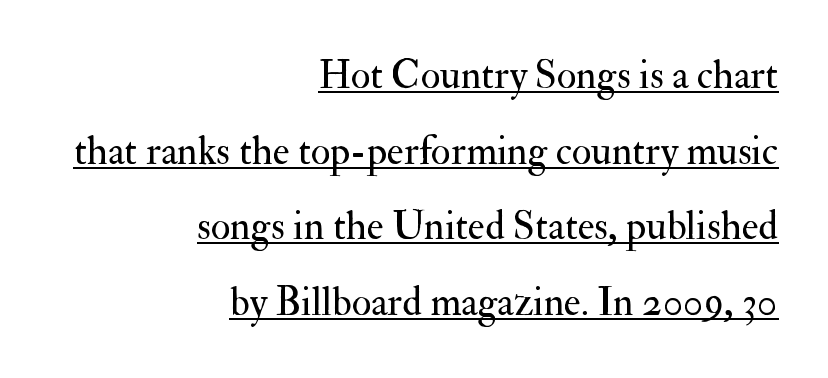
{"serif": "yes", "italic": "no", "bold": "no", "weight": "regular", "width": "normal", "stroke_contrast": "medium", "x_height": "small", "monospaced": "no", "underline": "yes", "align": "right", "line_spacing_ratio": 1.89, "letter_spacing": "normal", "letter_spacing_em": 0.0, "glyph_px": 40}
